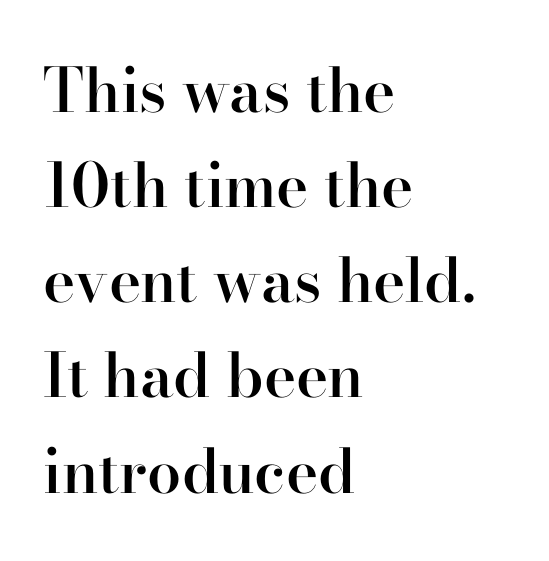
The image shows 61 px semibold serif type, upright; set left-aligned, normal line spacing (1.56x), normal letter spacing, not underlined; high stroke contrast and a small x-height.
